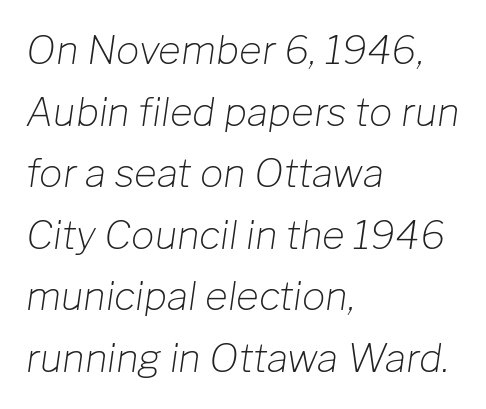
{"italic": "yes", "lean": "right", "slant_degrees": 8, "bold": "no", "weight": "light", "width": "normal", "stroke_contrast": "low", "x_height": "medium", "monospaced": "no", "underline": "no", "align": "left", "line_spacing": "normal", "line_spacing_ratio": 1.58, "letter_spacing": "normal", "letter_spacing_em": 0.0, "glyph_px": 39}
